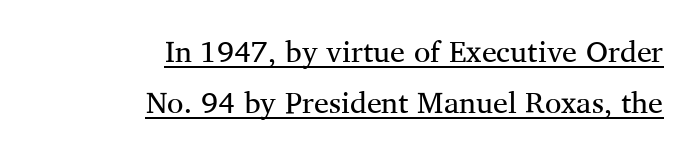
Q: Is the text bold? A: No.
Q: Is the text italic (slanted)? A: No, it is upright.
Q: Is the typeface a serif or a sans-serif typeface? A: Serif.
Q: Is the text underlined? A: Yes.
Q: How is the paragraph aligned? A: Right-aligned.
Q: Is the spacing between letters normal or unusually wide? A: Normal.
Q: Is the spacing between lines tight, normal or loose? A: Normal.
Q: Width (condensed, normal, or wide)? A: Normal.
Q: Stroke contrast? A: Medium.
Q: x-height? A: Medium.
Q: Monospaced? A: No.
